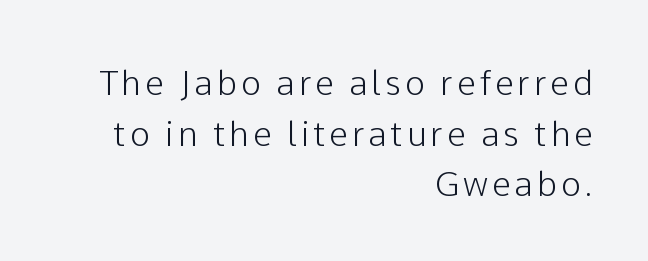
If you drew a ruler down the right edge, every line would touch it. What kind of face is this? One without serifs — a sans. Underlining? Definitely not there. Do the letters lean? They stand straight. Here the designer chose a conventional face with non-uniform glyph widths.
